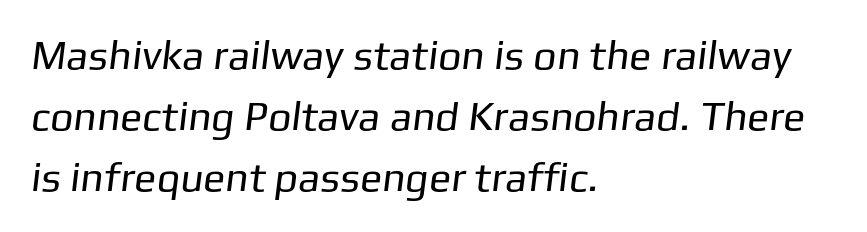
You could not count columns in this text — the font is proportionally spaced. Each new line begins a customary step beneath the previous one. Nothing sits at the stroke ends, so this counts as sans-serif. The cut favours lightness, reaching ordinary text weight at its darkest. Caption: multi-line text, flush left, ragged right. The face used here is rendered with its standard letterfit.
